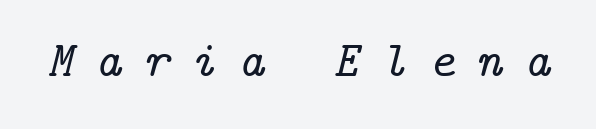
The image shows 51 px serif type, italic (leaning right); set unusually wide letter spacing (+0.41 em), not underlined; low stroke contrast and a medium x-height.
